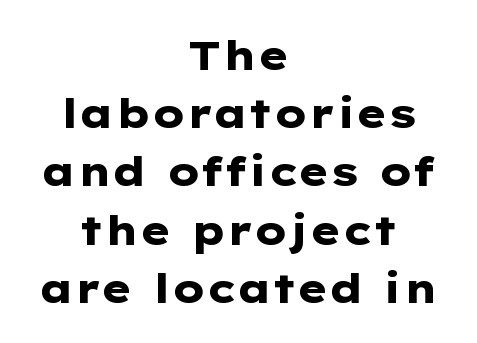
Stroke thickness is high; the sample reads as a true bold. The type is set solid horizontally, with unmodified tracking. Successive baselines arrive at the customary interval. The passage shown is typed in a proportional face where columns would drift.
